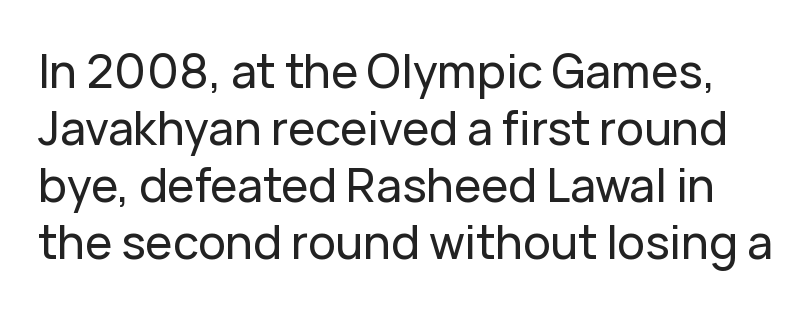
{"serif": "no", "italic": "no", "width": "normal", "stroke_contrast": "low", "x_height": "medium", "monospaced": "no", "underline": "no", "line_spacing_ratio": 1.24, "letter_spacing": "normal", "letter_spacing_em": 0.0, "glyph_px": 46}
